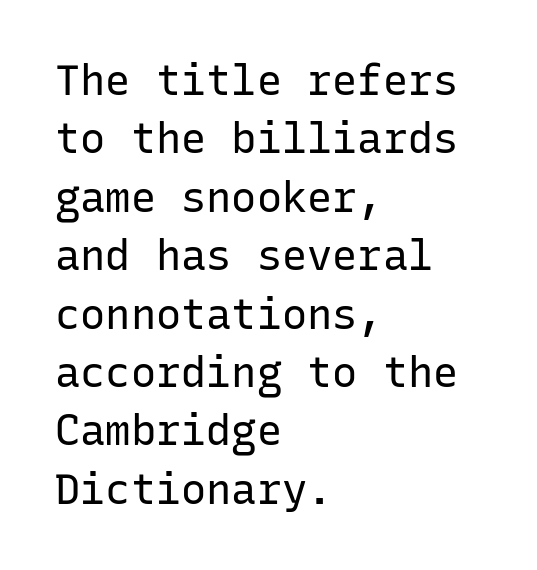
Q: Is the text bold? A: No.
Q: Is the text italic (slanted)? A: No, it is upright.
Q: Is the typeface a serif or a sans-serif typeface? A: Sans-serif.
Q: Is the text underlined? A: No.
Q: How is the paragraph aligned? A: Left-aligned.
Q: Is the spacing between letters normal or unusually wide? A: Normal.
Q: Is the spacing between lines tight, normal or loose? A: Normal.
Q: Width (condensed, normal, or wide)? A: Normal.
Q: Stroke contrast? A: Low.
Q: x-height? A: Medium.
Q: Monospaced? A: Yes.
